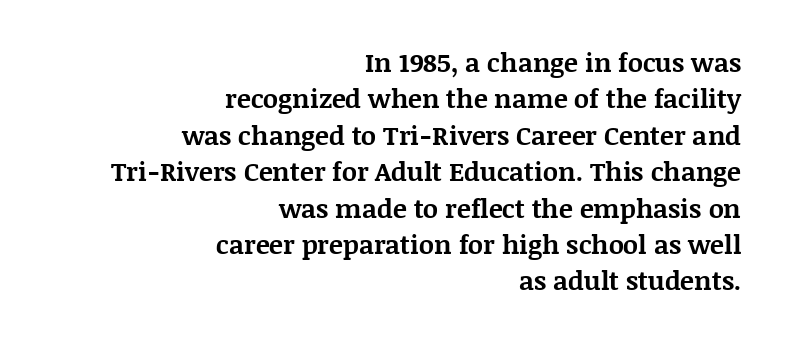
Q: Is the text bold? A: Yes.
Q: Is the text italic (slanted)? A: No, it is upright.
Q: Is the text underlined? A: No.
Q: How is the paragraph aligned? A: Right-aligned.
Q: Is the spacing between letters normal or unusually wide? A: Normal.
Q: Is the spacing between lines tight, normal or loose? A: Normal.
